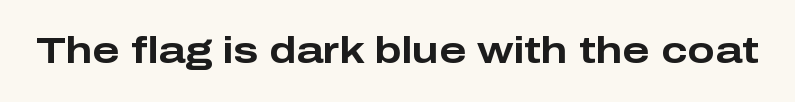
The words here are not underlined. Varying glyph widths throughout — classic text-font behaviour. You can tell it's not italic because the verticals are truly vertical. Serifs: no, the terminals of the letterforms are clean. Tracking value appears to be zero — textbook default spacing. Compared with an ordinary text face, these strokes are far heavier — a full bold.
